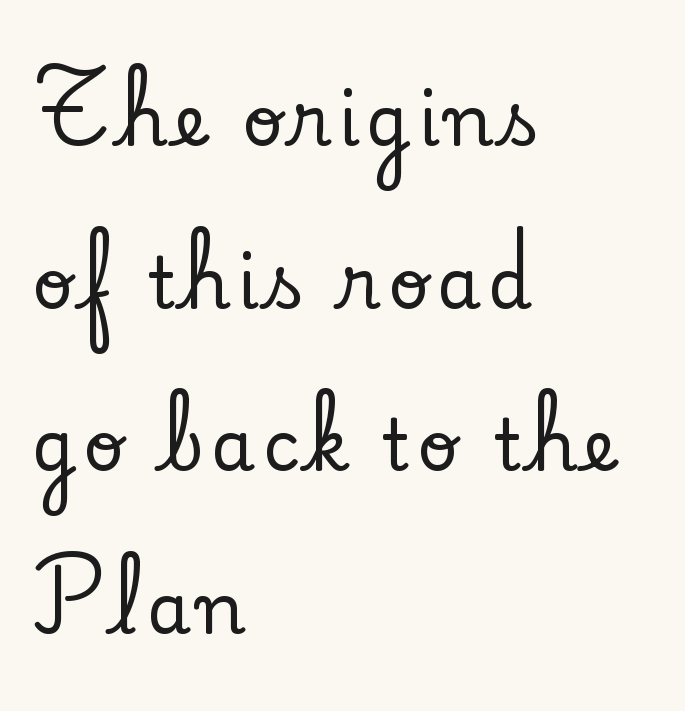
The image shows 71 px serif type, upright; set left-aligned, loose line spacing (2.29x), not underlined; low stroke contrast and a small x-height.
